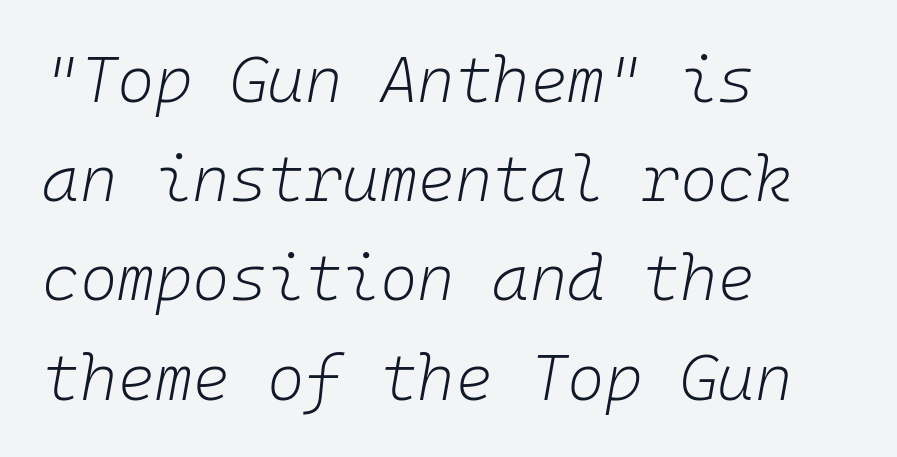
The image shows 64 px light type, italic (leaning right), monospaced; set left-aligned, normal line spacing (1.55x), normal letter spacing, not underlined; low stroke contrast and a medium x-height.
